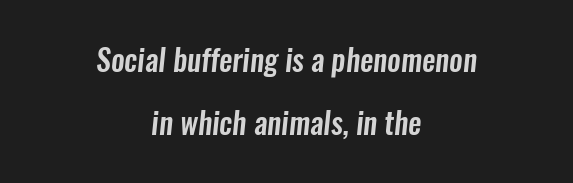
Q: Is the typeface a serif or a sans-serif typeface? A: Sans-serif.
Q: Is the text underlined? A: No.
Q: How is the paragraph aligned? A: Centered.
Q: Is the spacing between letters normal or unusually wide? A: Normal.
Q: Is the spacing between lines tight, normal or loose? A: Loose.
Q: Width (condensed, normal, or wide)? A: Condensed.
Q: Stroke contrast? A: Low.
Q: x-height? A: Medium.
Q: Monospaced? A: No.
